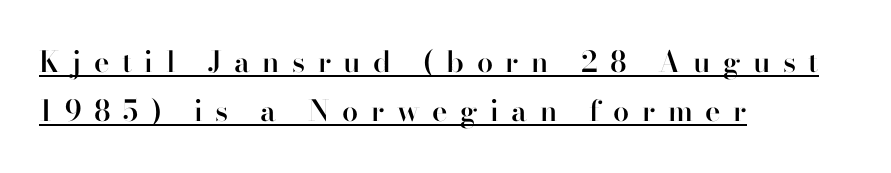
Q: Is the text bold? A: Semi-bold.
Q: Is the text italic (slanted)? A: No, it is upright.
Q: Is the typeface a serif or a sans-serif typeface? A: Sans-serif.
Q: Is the text underlined? A: Yes.
Q: How is the paragraph aligned? A: Left-aligned.
Q: Is the spacing between letters normal or unusually wide? A: Unusually wide.
Q: Is the spacing between lines tight, normal or loose? A: Normal.
Q: Width (condensed, normal, or wide)? A: Normal.
Q: Stroke contrast? A: High.
Q: x-height? A: Small.
Q: Monospaced? A: No.
